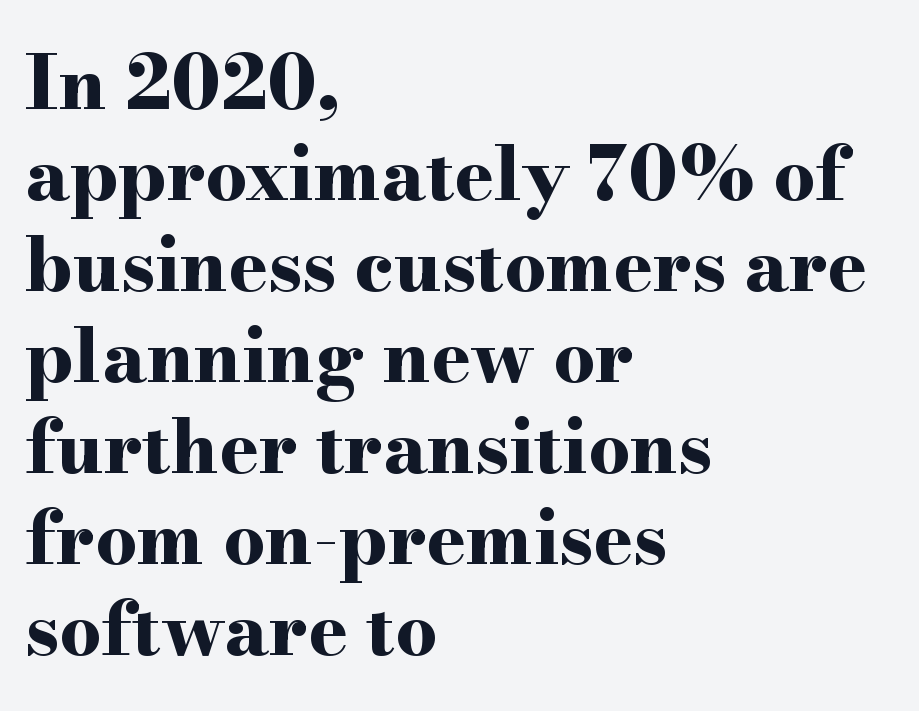
The image shows 74 px bold, wide serif type, upright; set left-aligned, line spacing 1.23x, normal letter spacing, not underlined; high stroke contrast and a small x-height.
